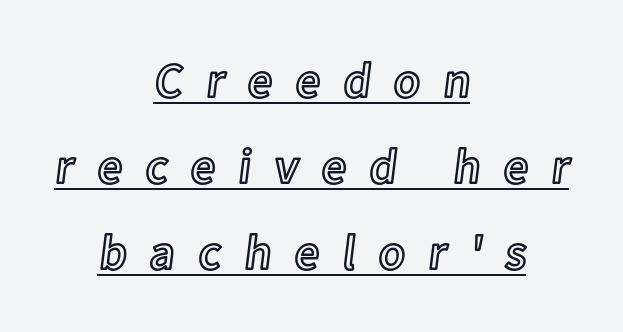
Q: Is the text italic (slanted)? A: Yes.
Q: Is the text underlined? A: Yes.
Q: How is the paragraph aligned? A: Centered.
Q: Is the spacing between letters normal or unusually wide? A: Unusually wide.
Q: Width (condensed, normal, or wide)? A: Normal.
Q: x-height? A: Medium.
Q: Monospaced? A: No.
